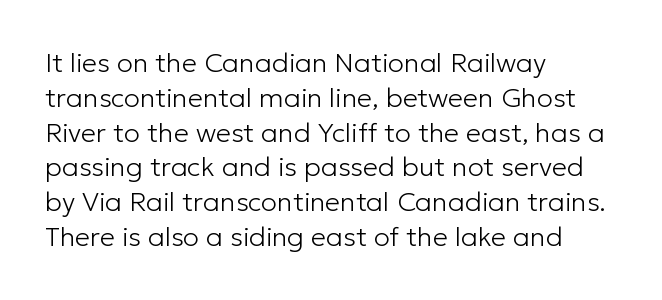
The image shows 27 px text type, upright; set left-aligned, normal line spacing (1.29x), normal letter spacing, not underlined.
